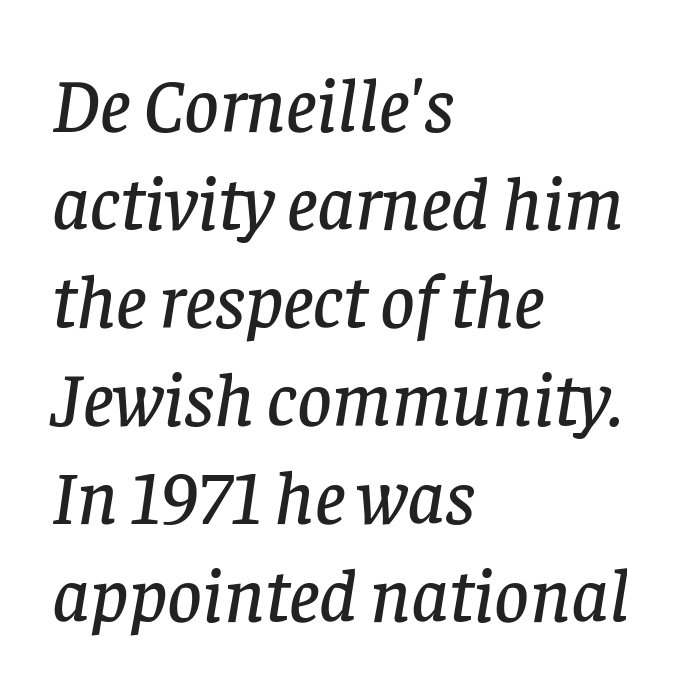
{"serif": "yes", "italic": "yes", "lean": "right", "slant_degrees": 8, "width": "normal", "stroke_contrast": "low", "x_height": "large", "monospaced": "no", "underline": "no", "align": "left", "line_spacing": "normal", "line_spacing_ratio": 1.29, "letter_spacing": "normal", "letter_spacing_em": 0.0, "glyph_px": 76}
